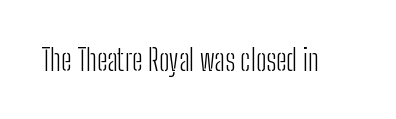
The image shows 30 px light, condensed sans-serif type, upright; set normal letter spacing, not underlined; low stroke contrast and a medium x-height.
